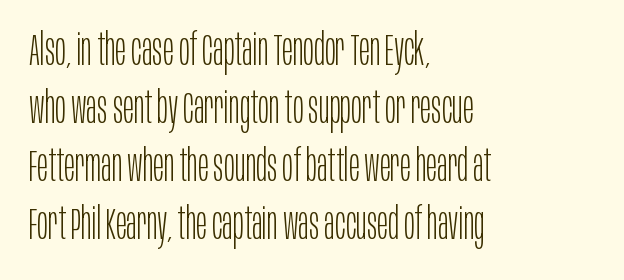
Character widths vary here, with narrow letters taking less room than wide ones. The zone under the glyphs is completely vacant. The letterforms sit at book weight or below. The type sits square on the baseline with zero lean.
